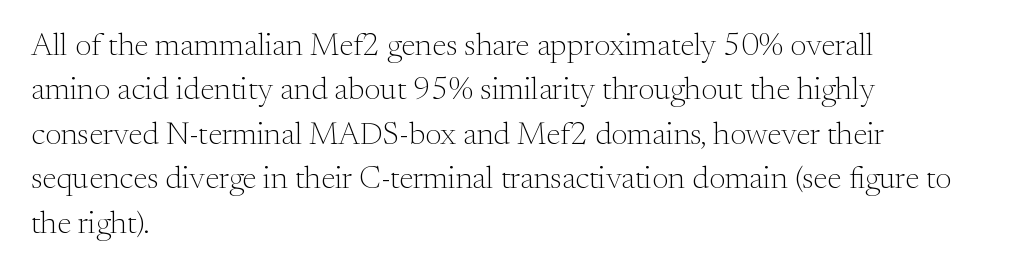
Character widths vary here, with narrow letters taking less room than wide ones. Letterform terminals end in serifs throughout the passage. The space between consecutive lines is moderate. These glyphs show unthickened strokes, regular width or finer.
